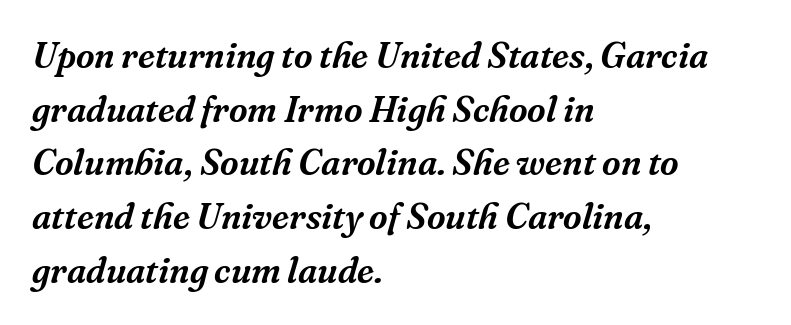
The image shows 36 px serif type, italic (leaning right); set left-aligned, normal line spacing (1.49x), normal letter spacing, not underlined; medium stroke contrast and a medium x-height.
